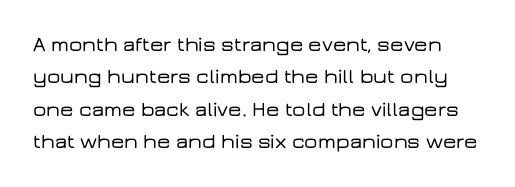
{"italic": "no", "underline": "no", "line_spacing": "normal", "line_spacing_ratio": 1.54, "letter_spacing": "normal", "letter_spacing_em": 0.0, "glyph_px": 21}
